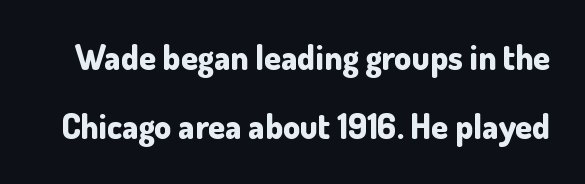
{"serif": "no", "italic": "no", "bold": "yes", "weight": "bold", "width": "normal", "stroke_contrast": "low", "x_height": "small", "monospaced": "no", "underline": "no", "line_spacing": "loose", "line_spacing_ratio": 2.03, "letter_spacing": "normal", "letter_spacing_em": 0.0, "glyph_px": 34}
